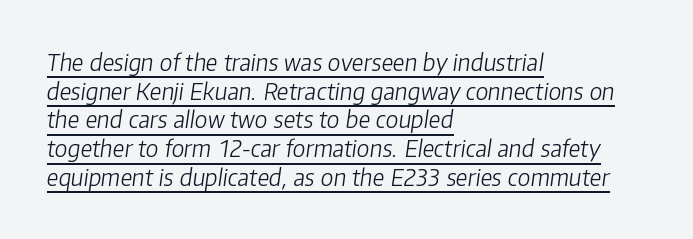
Q: Is the text bold? A: No.
Q: Is the text italic (slanted)? A: Yes, it leans right by about 8 degrees.
Q: Is the text underlined? A: Yes.
Q: How is the paragraph aligned? A: Left-aligned.
Q: Is the spacing between letters normal or unusually wide? A: Normal.
Q: Is the spacing between lines tight, normal or loose? A: Normal.
